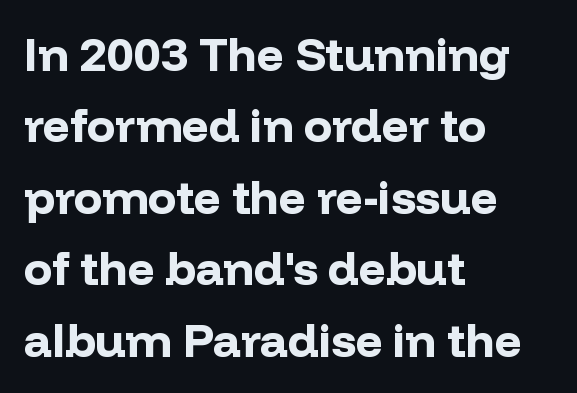
Q: Is the text bold? A: Yes.
Q: Is the text italic (slanted)? A: No, it is upright.
Q: Is the typeface a serif or a sans-serif typeface? A: Sans-serif.
Q: Is the text underlined? A: No.
Q: How is the paragraph aligned? A: Left-aligned.
Q: Is the spacing between letters normal or unusually wide? A: Normal.
Q: Is the spacing between lines tight, normal or loose? A: Normal.
Q: Width (condensed, normal, or wide)? A: Normal.
Q: Stroke contrast? A: Low.
Q: x-height? A: Medium.
Q: Monospaced? A: No.
